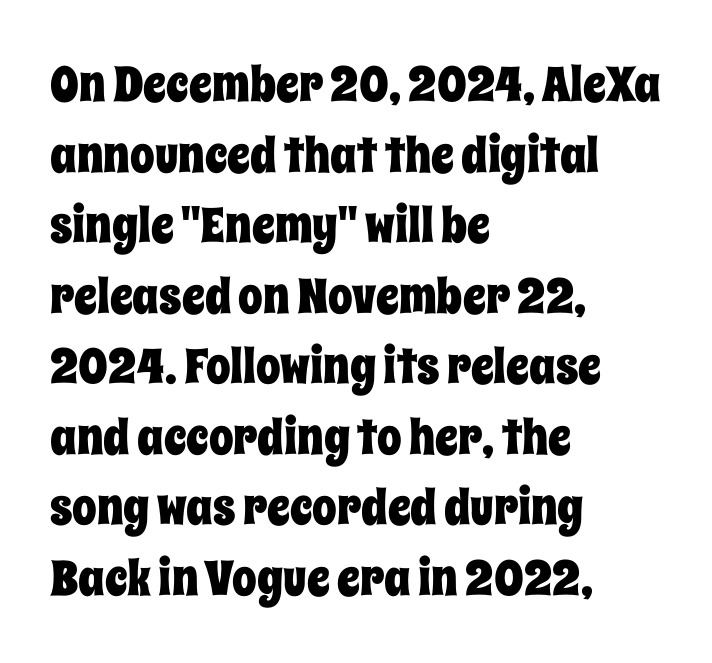
The image shows 49 px condensed type, upright; set left-aligned, normal line spacing (1.44x), normal letter spacing, not underlined; low stroke contrast and a large x-height.
